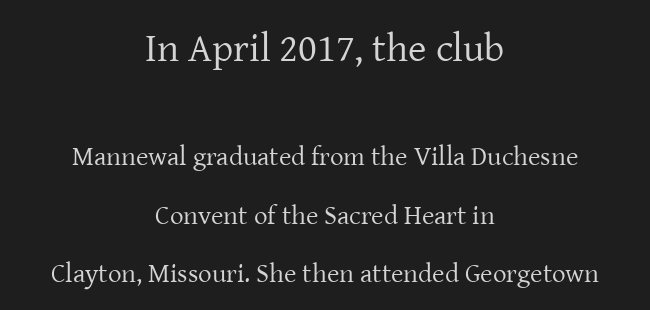
The image shows 40 px regular-weight serif type, upright; set centered, loose line spacing (2.16x), normal letter spacing, not underlined; the first (top) block is 1.48x larger; low stroke contrast and a medium x-height.
